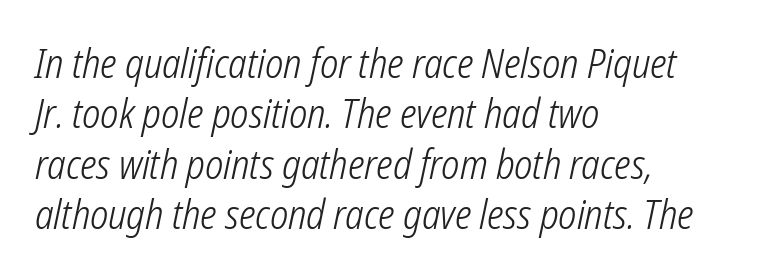
The image shows 40 px light, condensed type, italic (leaning right); set left-aligned, normal line spacing (1.26x), normal letter spacing, not underlined; low stroke contrast and a medium x-height.
